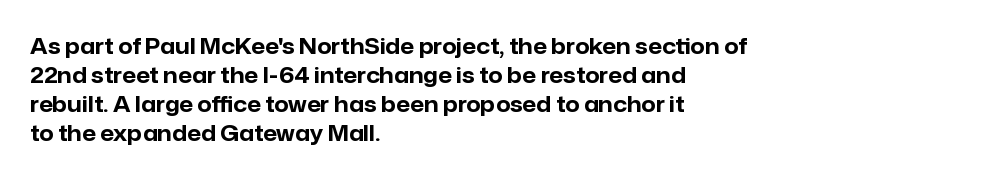
{"italic": "no", "bold": "yes", "underline": "no", "align": "left", "line_spacing": "normal", "line_spacing_ratio": 1.32, "letter_spacing": "normal", "letter_spacing_em": 0.0, "glyph_px": 22}
